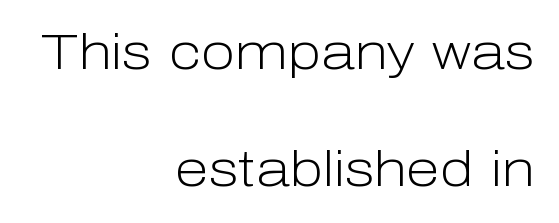
The image shows 50 px light sans-serif type, upright; set right-aligned, loose line spacing (2.35x), normal letter spacing, not underlined; low stroke contrast and a medium x-height.
